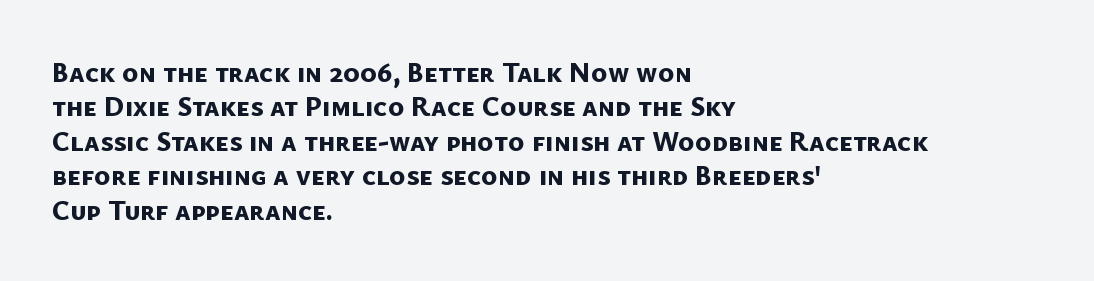
{"serif": "no", "bold": "yes", "weight": "bold", "width": "normal", "stroke_contrast": "low", "x_height": "medium", "monospaced": "no", "underline": "no", "align": "left", "line_spacing_ratio": 1.23, "letter_spacing": "normal", "letter_spacing_em": 0.0, "glyph_px": 28}
